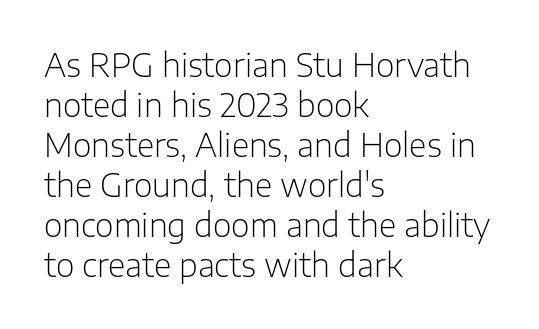
The image shows 32 px light sans-serif type, upright; set left-aligned, normal line spacing (1.25x), normal letter spacing, not underlined; low stroke contrast and a medium x-height.
